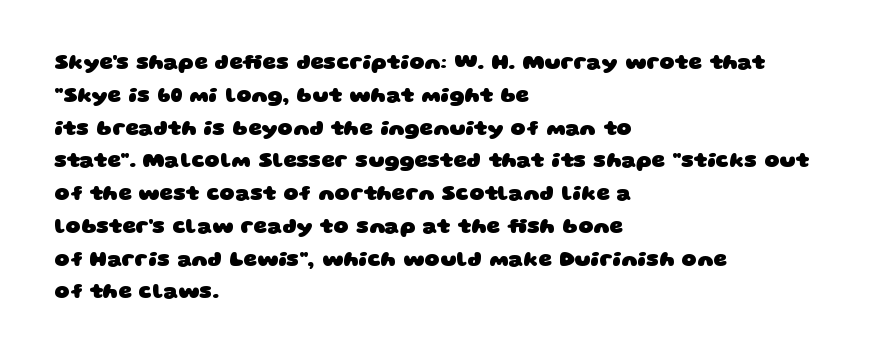
{"bold": "yes", "underline": "no", "align": "left", "line_spacing": "normal", "line_spacing_ratio": 1.56, "letter_spacing": "normal", "letter_spacing_em": 0.0, "glyph_px": 21}
